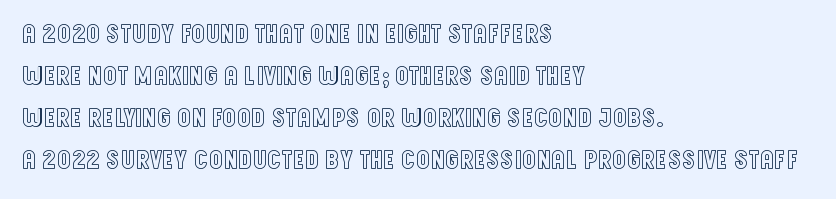
{"italic": "no", "underline": "no", "align": "left", "line_spacing": "normal", "line_spacing_ratio": 1.56, "letter_spacing": "normal", "letter_spacing_em": 0.0, "glyph_px": 27}
